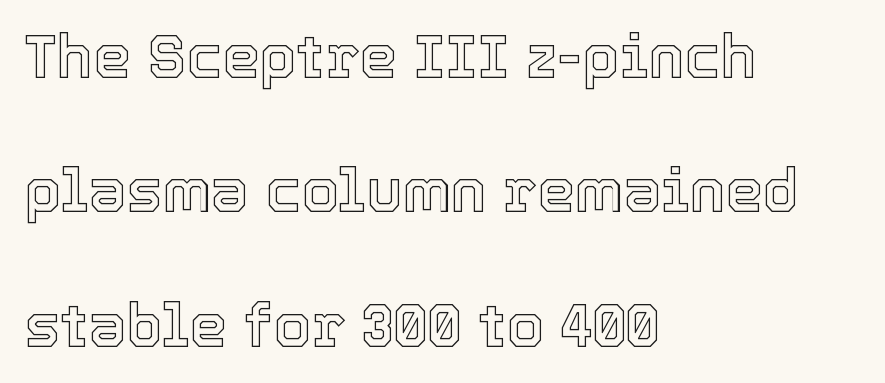
The image shows 60 px text type, upright; set left-aligned, loose line spacing (2.24x), normal letter spacing, not underlined; a medium x-height.
